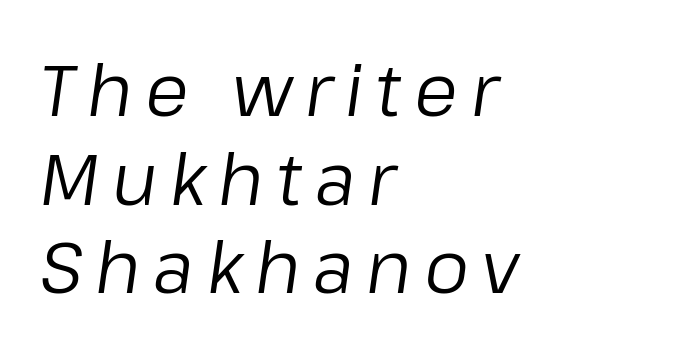
{"italic": "yes", "lean": "right", "slant_degrees": 8, "bold": "no", "weight": "regular", "width": "normal", "stroke_contrast": "low", "x_height": "medium", "monospaced": "no", "underline": "no", "align": "left", "line_spacing": "normal", "line_spacing_ratio": 1.25, "glyph_px": 71}
